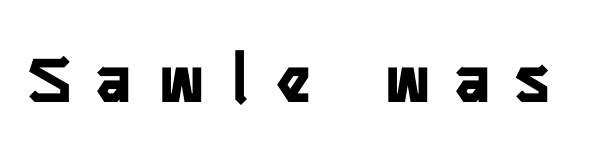
The image shows 72 px semibold, condensed sans-serif type, upright; set unusually wide letter spacing (+0.41 em), not underlined; low stroke contrast and a medium x-height.
